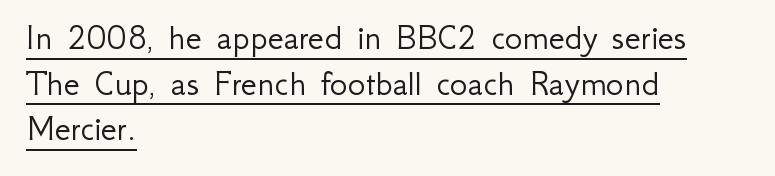
Q: Is the text bold? A: No.
Q: Is the text italic (slanted)? A: No, it is upright.
Q: Is the typeface a serif or a sans-serif typeface? A: Sans-serif.
Q: Is the text underlined? A: Yes.
Q: How is the paragraph aligned? A: Left-aligned.
Q: Is the spacing between letters normal or unusually wide? A: Normal.
Q: Width (condensed, normal, or wide)? A: Normal.
Q: Stroke contrast? A: Low.
Q: x-height? A: Small.
Q: Monospaced? A: No.
